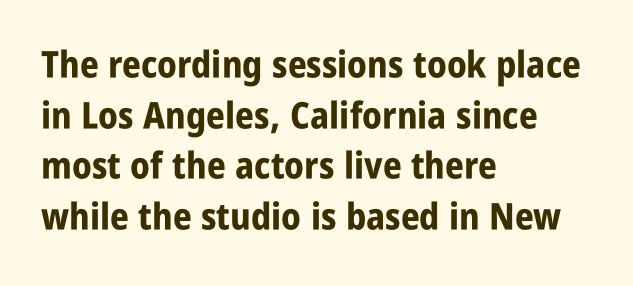
{"serif": "no", "italic": "no", "bold": "yes", "weight": "bold", "width": "condensed", "stroke_contrast": "low", "x_height": "large", "monospaced": "no", "underline": "no", "align": "left", "line_spacing": "normal", "line_spacing_ratio": 1.37, "letter_spacing": "normal", "letter_spacing_em": 0.0, "glyph_px": 37}
